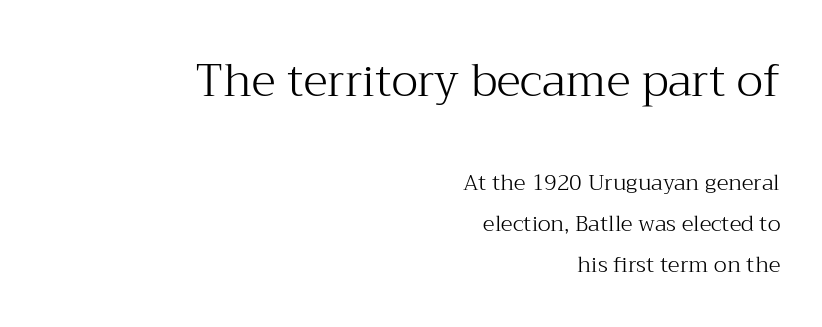
Large over small — that's the arrangement of the two blocks here. Does extra space separate the letters? No, they use regular spacing. Is this a heavy cut? Hardly; it is regular or lighter. Little horizontal feet cap the strokes, marking this as serif type. The specimen reads as upright at a glance.
